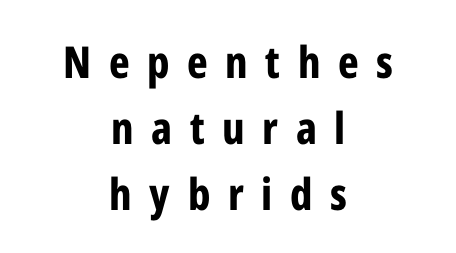
The compositor balanced each line on the midline. Characters follow at a spacing far wider than the type designer built in. Plenty of ink on the page — the face is bold. Honestly, the row spacing looks completely unremarkable.
